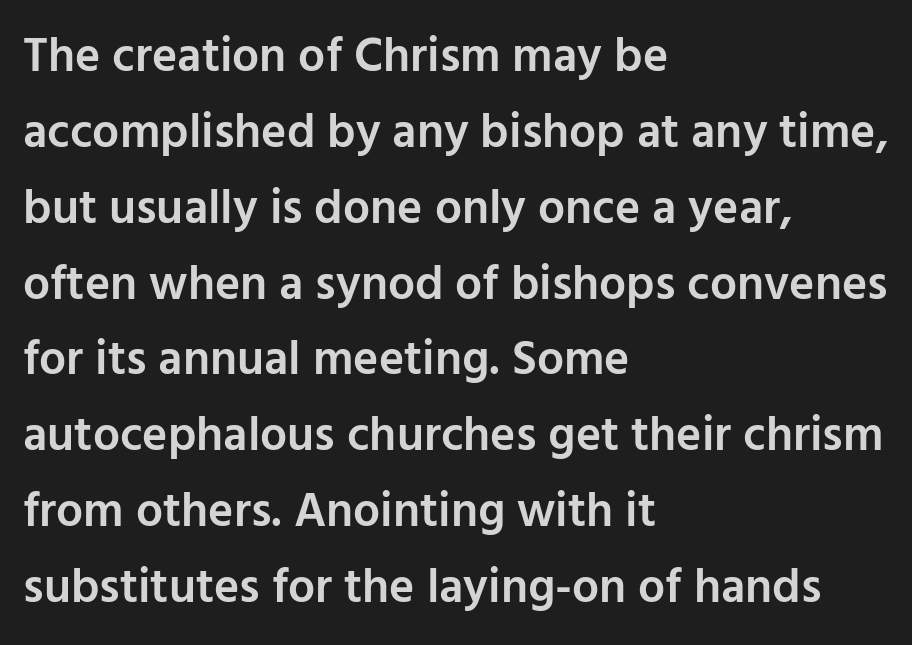
The image shows 48 px semibold sans-serif type, upright; set left-aligned, normal line spacing (1.58x), normal letter spacing, not underlined; low stroke contrast and a medium x-height.
